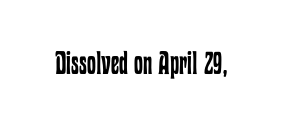
Q: Is the text bold? A: No.
Q: Is the text italic (slanted)? A: No, it is upright.
Q: Is the text underlined? A: No.
Q: Is the spacing between letters normal or unusually wide? A: Normal.
Q: Width (condensed, normal, or wide)? A: Condensed.
Q: Stroke contrast? A: Low.
Q: x-height? A: Medium.
Q: Monospaced? A: No.
